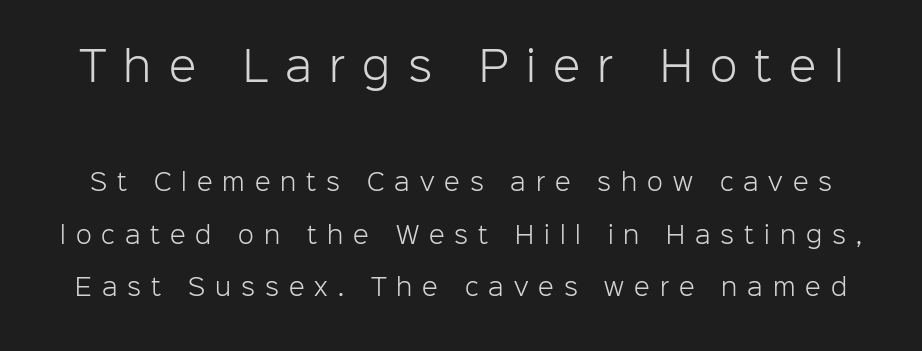
Q: Is the text bold? A: No.
Q: Is the text italic (slanted)? A: No, it is upright.
Q: Is the typeface a serif or a sans-serif typeface? A: Sans-serif.
Q: Is the text underlined? A: No.
Q: Is the spacing between letters normal or unusually wide? A: Unusually wide.
Q: Is the spacing between lines tight, normal or loose? A: Loose.
Q: Which block of text is set in a larger size, the first (top) or the second (bottom)? A: The first (top) one.
Q: Width (condensed, normal, or wide)? A: Normal.
Q: Stroke contrast? A: Low.
Q: x-height? A: Medium.
Q: Monospaced? A: No.
